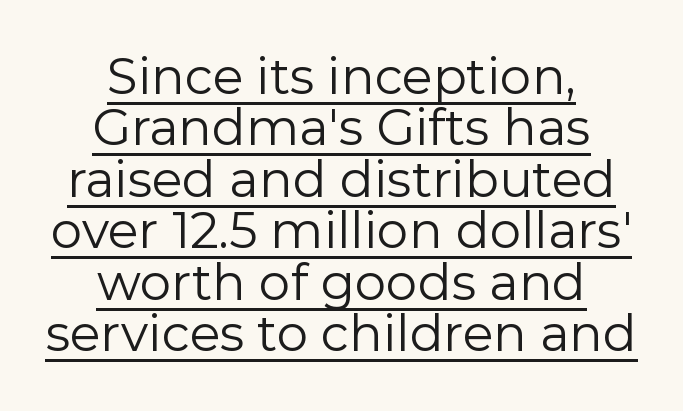
A typesetter would call this proportional, since set widths differ per character. Every stem runs plumb, perpendicular to the baseline. The rendering uses the underline text-decoration. A centered setting, common on invitations and titles, is used for this passage.
